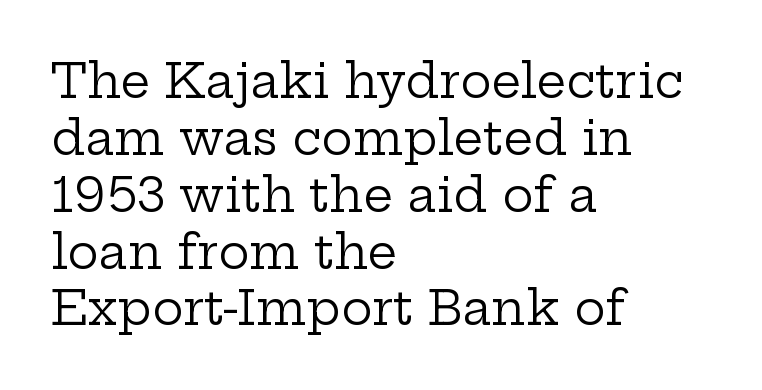
You could not count columns in this text — the font is proportionally spaced. Unmarked baselines from the first word to the last. The lettering stays uniformly vertical, giving the passage a roman look. The horizontal fit of the characters is conventional and even. The lines are quadded left. Does the type have serifs? Yes, each stem ends in a small foot.
